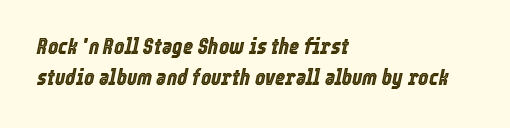
The image shows 22 px text type, italic (leaning right); set left-aligned, normal line spacing (1.43x), normal letter spacing, not underlined.
